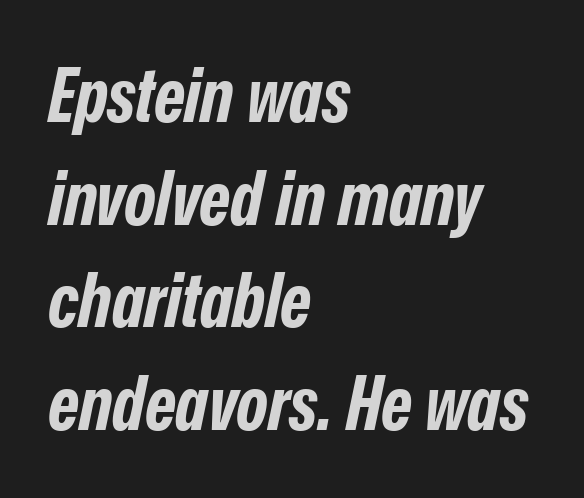
{"italic": "yes", "lean": "right", "slant_degrees": 12, "bold": "yes", "weight": "bold", "width": "condensed", "stroke_contrast": "low", "x_height": "medium", "monospaced": "no", "underline": "no", "align": "left", "line_spacing": "normal", "line_spacing_ratio": 1.37, "letter_spacing": "normal", "letter_spacing_em": 0.0, "glyph_px": 75}
